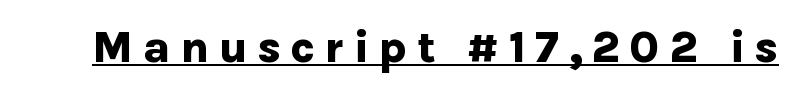
{"serif": "no", "italic": "no", "bold": "yes", "weight": "bold", "width": "normal", "stroke_contrast": "low", "x_height": "medium", "monospaced": "no", "underline": "yes", "letter_spacing": "wide", "letter_spacing_em": 0.21, "glyph_px": 45}
